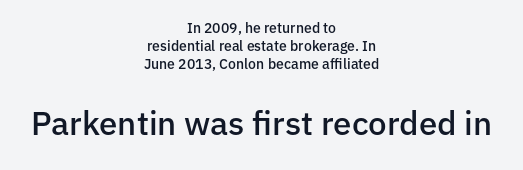
{"serif": "no", "italic": "no", "bold": "semi", "weight": "semibold", "width": "normal", "stroke_contrast": "low", "x_height": "medium", "monospaced": "no", "underline": "no", "align": "center", "line_spacing": "normal", "line_spacing_ratio": 1.29, "letter_spacing": "normal", "letter_spacing_em": 0.0, "larger_block": "second", "size_ratio": 2.36, "glyph_px": 33}
